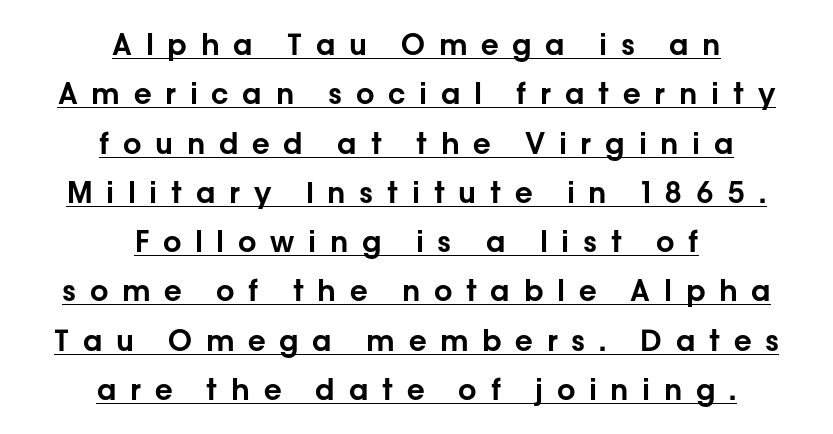
The image shows 29 px sans-serif type, upright; set centered, normal line spacing (1.7x), unusually wide letter spacing (+0.47 em), underlined; low stroke contrast and a medium x-height.
